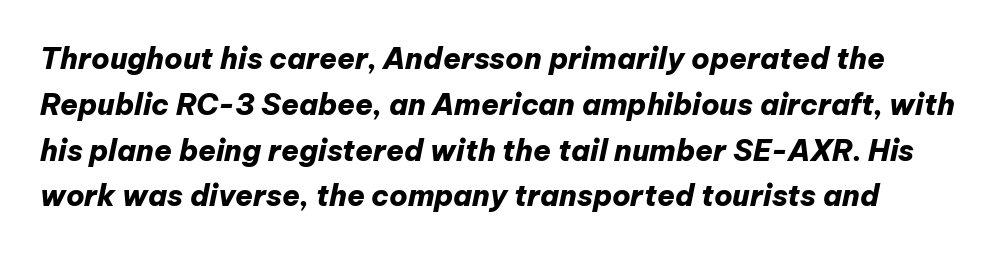
The image shows 29 px heavy type, italic (leaning right); set normal line spacing (1.58x), normal letter spacing, not underlined; low stroke contrast and a medium x-height.
